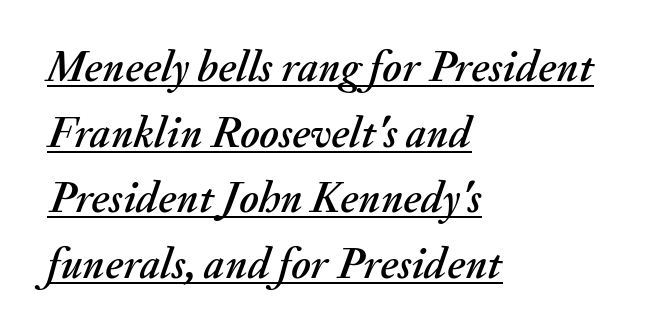
Q: Is the text italic (slanted)? A: Yes, it leans right by about 20 degrees.
Q: Is the text underlined? A: Yes.
Q: How is the paragraph aligned? A: Left-aligned.
Q: Is the spacing between letters normal or unusually wide? A: Normal.
Q: Is the spacing between lines tight, normal or loose? A: Normal.
Q: Width (condensed, normal, or wide)? A: Normal.
Q: Stroke contrast? A: Medium.
Q: x-height? A: Small.
Q: Monospaced? A: No.
